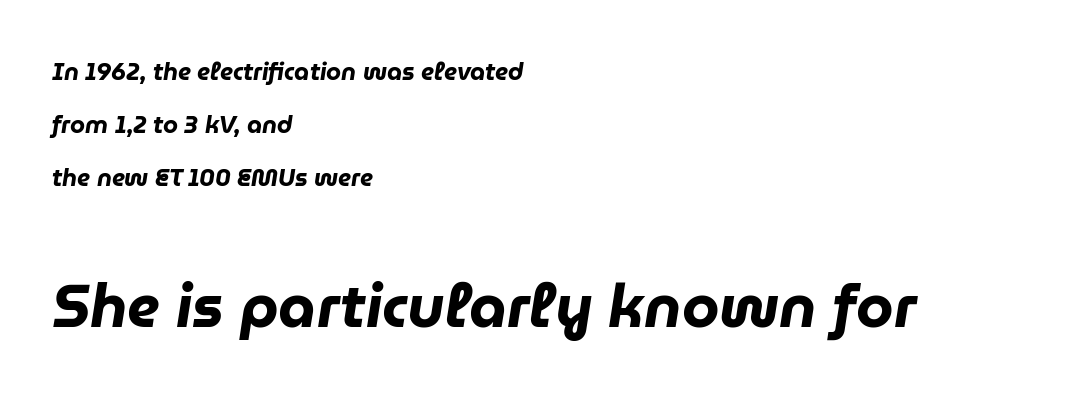
{"italic": "yes", "lean": "right", "slant_degrees": 9, "bold": "yes", "weight": "heavy", "width": "normal", "stroke_contrast": "low", "x_height": "medium", "monospaced": "no", "underline": "no", "align": "left", "line_spacing": "loose", "line_spacing_ratio": 2.2, "letter_spacing": "normal", "letter_spacing_em": 0.0, "larger_block": "second", "size_ratio": 2.5, "glyph_px": 60}
